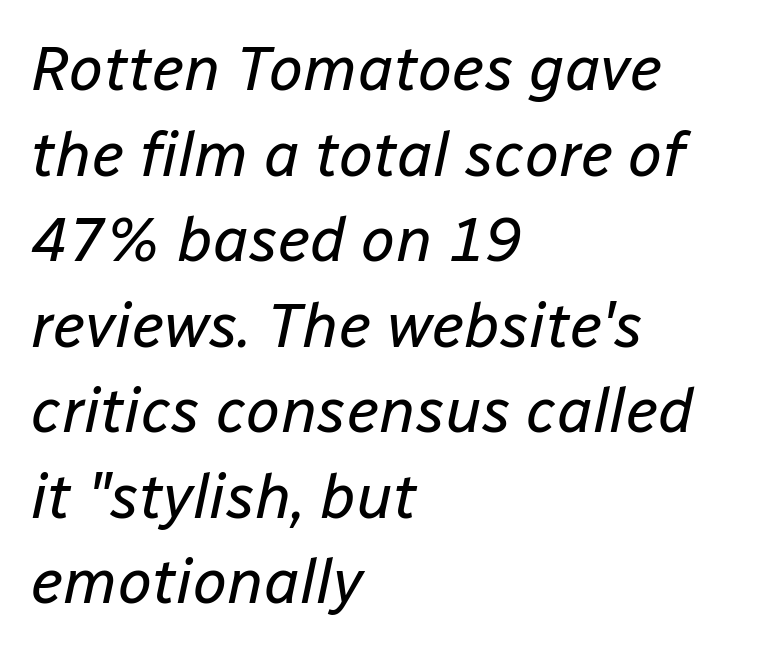
No heavy texture on the line: the type isn't bold. Words appear dense and cohesive because spacing is normal. The glyphs look as if they've been sheared to an angle. The foot of each line stays bare and open.
